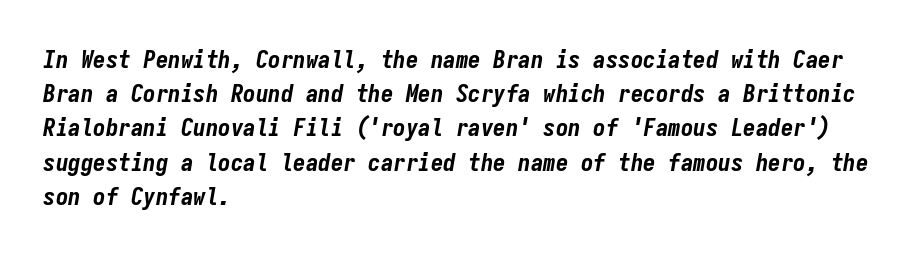
Q: Is the text bold? A: Yes.
Q: Is the text italic (slanted)? A: Yes, it leans right by about 9 degrees.
Q: Is the text underlined? A: No.
Q: How is the paragraph aligned? A: Left-aligned.
Q: Is the spacing between letters normal or unusually wide? A: Normal.
Q: Is the spacing between lines tight, normal or loose? A: Normal.
